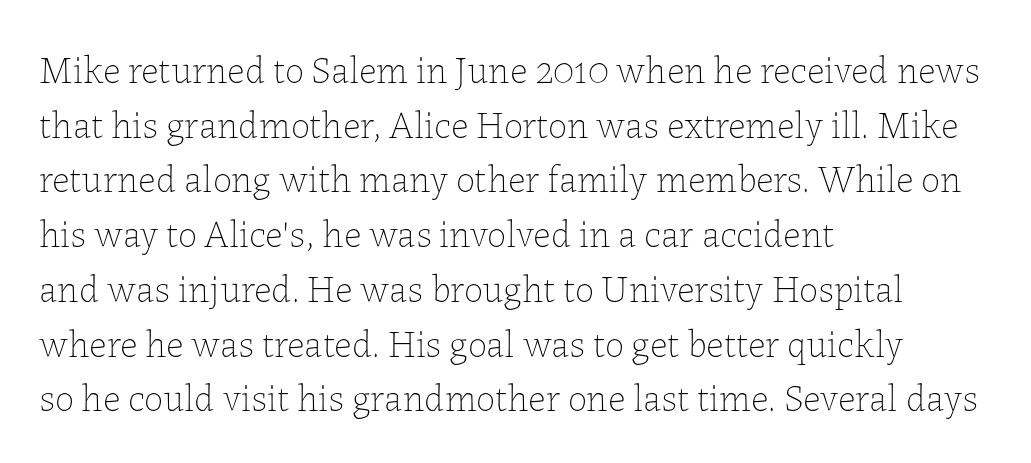
{"italic": "no", "bold": "no", "weight": "thin", "width": "normal", "stroke_contrast": "low", "x_height": "medium", "monospaced": "no", "underline": "no", "align": "left", "line_spacing": "normal", "line_spacing_ratio": 1.44, "letter_spacing": "normal", "letter_spacing_em": 0.0, "glyph_px": 38}
